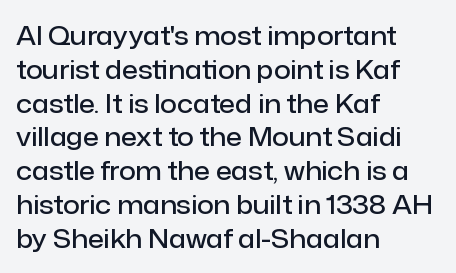
{"italic": "no", "bold": "semi", "underline": "no", "align": "left", "line_spacing": "normal", "line_spacing_ratio": 1.3, "letter_spacing": "normal", "letter_spacing_em": 0.0, "glyph_px": 26}
